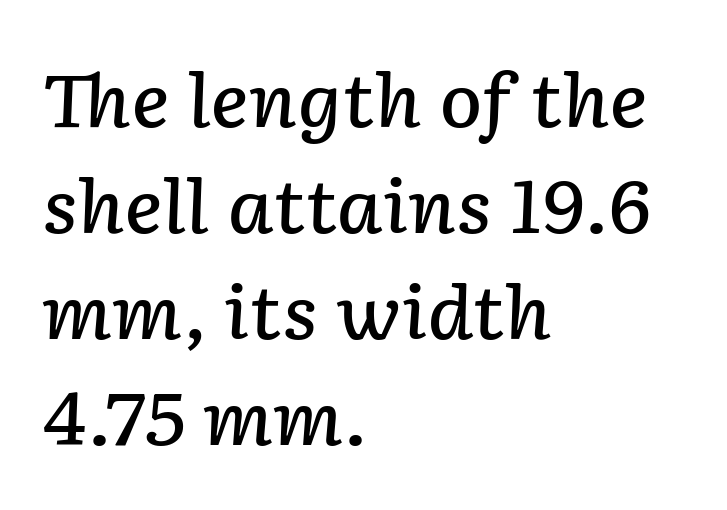
Q: Is the text bold? A: Semi-bold.
Q: Is the text italic (slanted)? A: Yes, it leans right by about 2 degrees.
Q: Is the text underlined? A: No.
Q: How is the paragraph aligned? A: Left-aligned.
Q: Is the spacing between letters normal or unusually wide? A: Normal.
Q: Is the spacing between lines tight, normal or loose? A: Normal.
Q: Width (condensed, normal, or wide)? A: Normal.
Q: Stroke contrast? A: Low.
Q: x-height? A: Medium.
Q: Monospaced? A: No.
